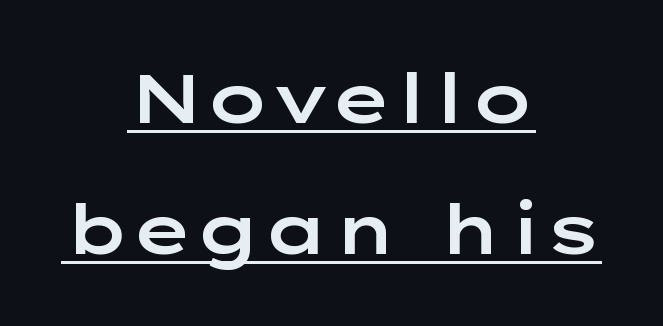
Q: Is the text italic (slanted)? A: No, it is upright.
Q: Is the typeface a serif or a sans-serif typeface? A: Sans-serif.
Q: Is the text underlined? A: Yes.
Q: How is the paragraph aligned? A: Centered.
Q: Is the spacing between letters normal or unusually wide? A: Normal.
Q: Is the spacing between lines tight, normal or loose? A: Loose.
Q: Width (condensed, normal, or wide)? A: Wide.
Q: Stroke contrast? A: Low.
Q: x-height? A: Medium.
Q: Monospaced? A: No.
